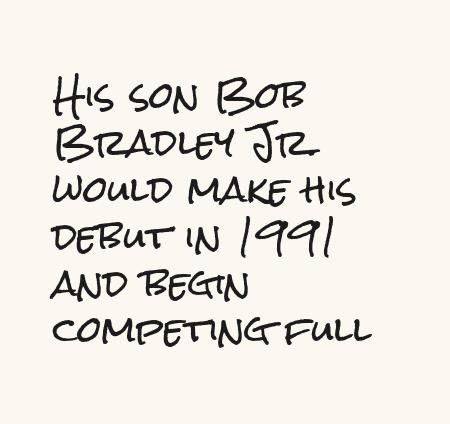
The passage shown is not underscored anywhere. Are there feet on the stems? There aren't — it's a sans. Compared with typical body copy, the letter spacing here is the same. The font's upright variant was chosen for this text.
